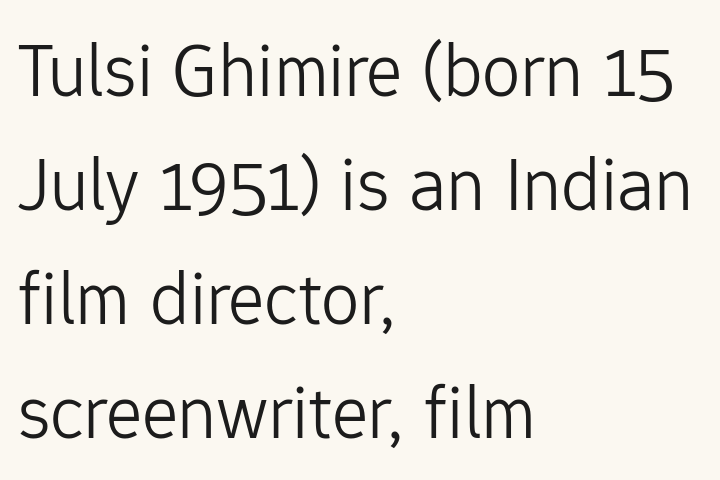
Q: Is the text bold? A: No.
Q: Is the text italic (slanted)? A: No, it is upright.
Q: Is the typeface a serif or a sans-serif typeface? A: Sans-serif.
Q: Is the text underlined? A: No.
Q: How is the paragraph aligned? A: Left-aligned.
Q: Is the spacing between letters normal or unusually wide? A: Normal.
Q: Is the spacing between lines tight, normal or loose? A: Normal.
Q: Width (condensed, normal, or wide)? A: Normal.
Q: Stroke contrast? A: Low.
Q: x-height? A: Medium.
Q: Monospaced? A: No.
